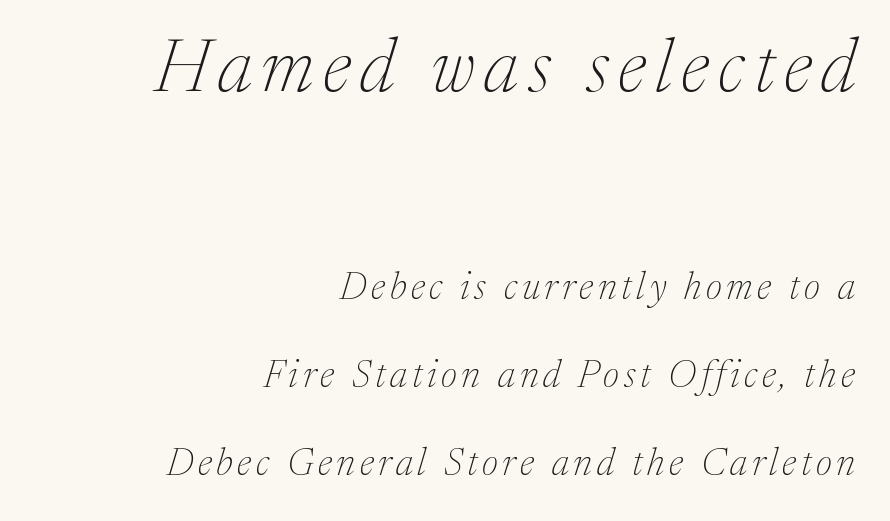
Q: Is the text bold? A: No.
Q: Is the text italic (slanted)? A: Yes, it leans right by about 17 degrees.
Q: Is the typeface a serif or a sans-serif typeface? A: Serif.
Q: Is the text underlined? A: No.
Q: How is the paragraph aligned? A: Right-aligned.
Q: Is the spacing between lines tight, normal or loose? A: Loose.
Q: Which block of text is set in a larger size, the first (top) or the second (bottom)? A: The first (top) one.
Q: Width (condensed, normal, or wide)? A: Normal.
Q: Stroke contrast? A: Medium.
Q: x-height? A: Medium.
Q: Monospaced? A: No.
